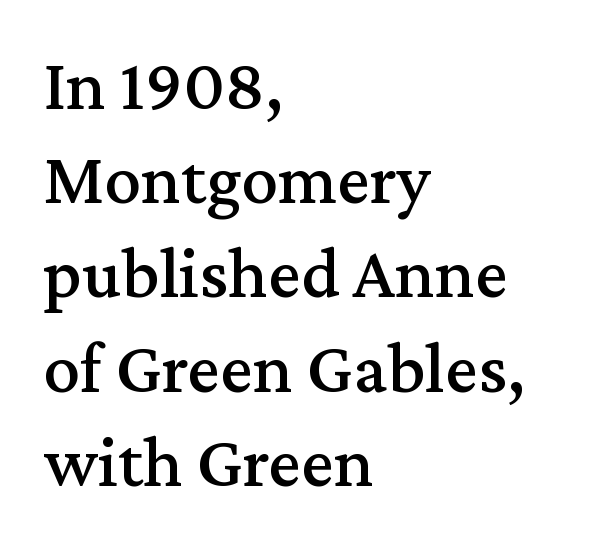
Q: Is the text italic (slanted)? A: No, it is upright.
Q: Is the typeface a serif or a sans-serif typeface? A: Serif.
Q: Is the text underlined? A: No.
Q: How is the paragraph aligned? A: Left-aligned.
Q: Is the spacing between letters normal or unusually wide? A: Normal.
Q: Is the spacing between lines tight, normal or loose? A: Normal.
Q: Width (condensed, normal, or wide)? A: Normal.
Q: Stroke contrast? A: Medium.
Q: x-height? A: Medium.
Q: Monospaced? A: No.
